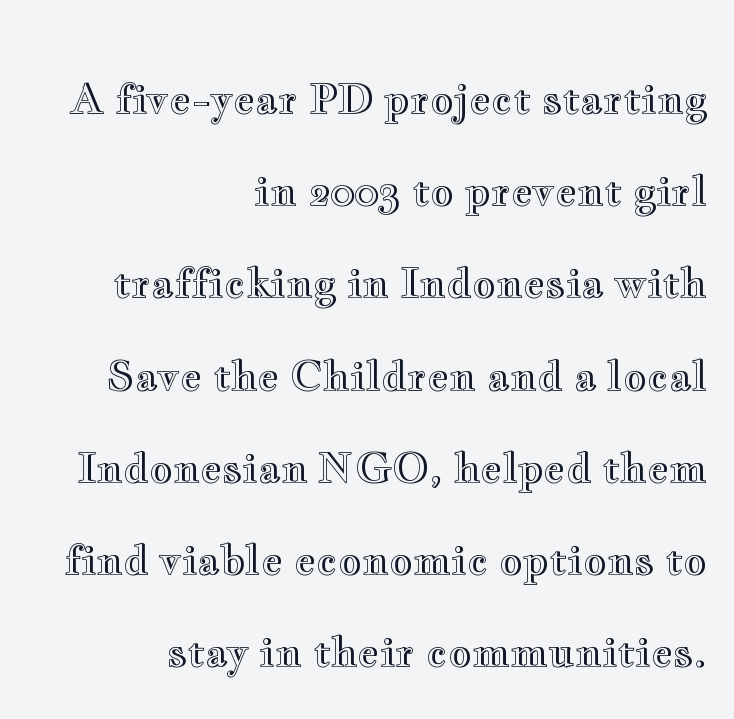
Q: Is the text italic (slanted)? A: No, it is upright.
Q: Is the text underlined? A: No.
Q: How is the paragraph aligned? A: Right-aligned.
Q: Is the spacing between letters normal or unusually wide? A: Normal.
Q: Is the spacing between lines tight, normal or loose? A: Loose.
Q: Width (condensed, normal, or wide)? A: Wide.
Q: x-height? A: Small.
Q: Monospaced? A: No.
